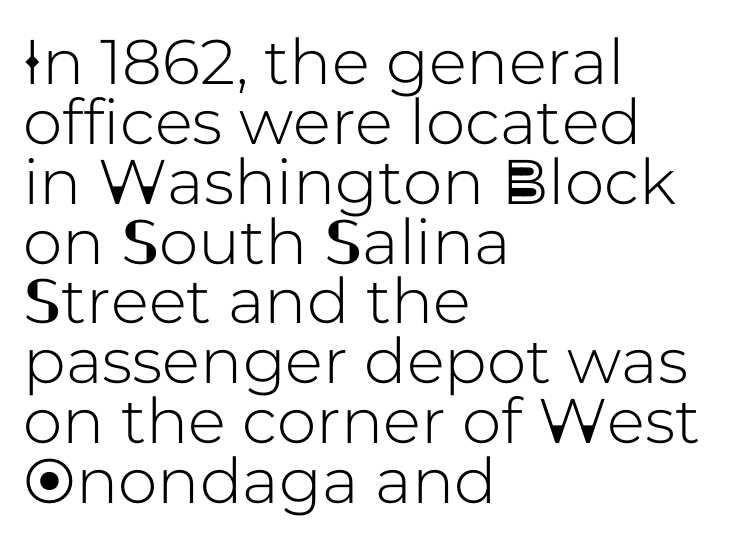
Q: Is the text italic (slanted)? A: No, it is upright.
Q: Is the typeface a serif or a sans-serif typeface? A: Sans-serif.
Q: Is the text underlined? A: No.
Q: How is the paragraph aligned? A: Left-aligned.
Q: Is the spacing between letters normal or unusually wide? A: Normal.
Q: Is the spacing between lines tight, normal or loose? A: Tight.
Q: Width (condensed, normal, or wide)? A: Normal.
Q: Stroke contrast? A: Low.
Q: x-height? A: Medium.
Q: Monospaced? A: No.
